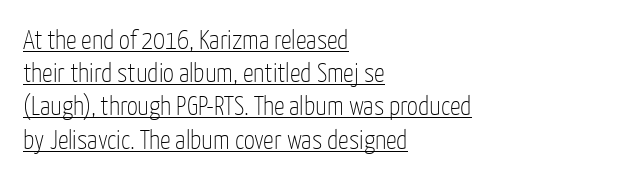
Q: Is the text bold? A: No.
Q: Is the text italic (slanted)? A: No, it is upright.
Q: Is the text underlined? A: Yes.
Q: How is the paragraph aligned? A: Left-aligned.
Q: Is the spacing between letters normal or unusually wide? A: Normal.
